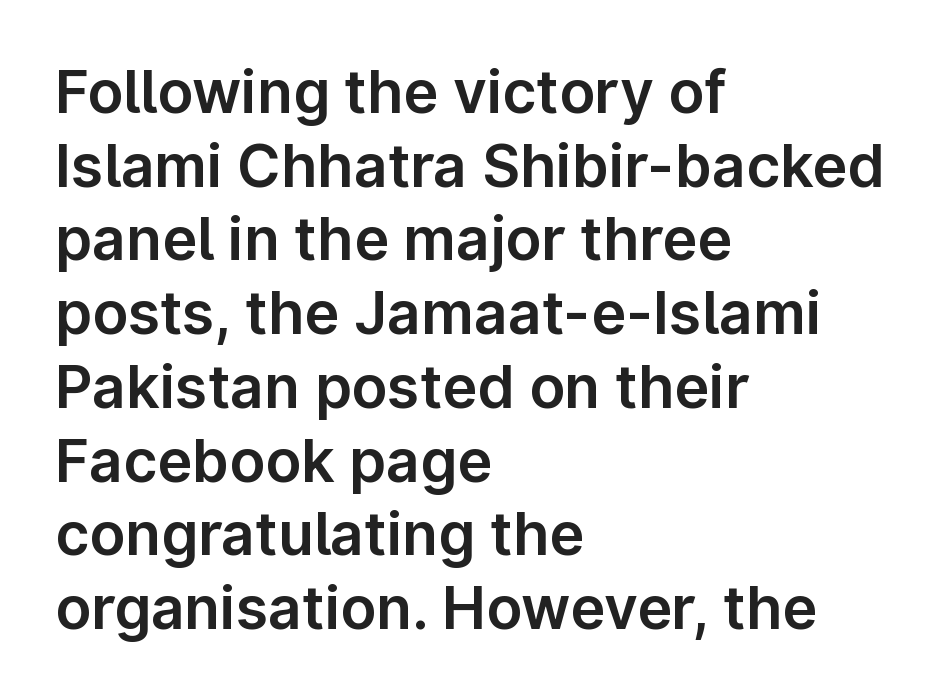
Q: Is the text italic (slanted)? A: No, it is upright.
Q: Is the typeface a serif or a sans-serif typeface? A: Sans-serif.
Q: Is the text underlined? A: No.
Q: How is the paragraph aligned? A: Left-aligned.
Q: Is the spacing between letters normal or unusually wide? A: Normal.
Q: Is the spacing between lines tight, normal or loose? A: Normal.
Q: Width (condensed, normal, or wide)? A: Normal.
Q: Stroke contrast? A: Low.
Q: x-height? A: Medium.
Q: Monospaced? A: No.
